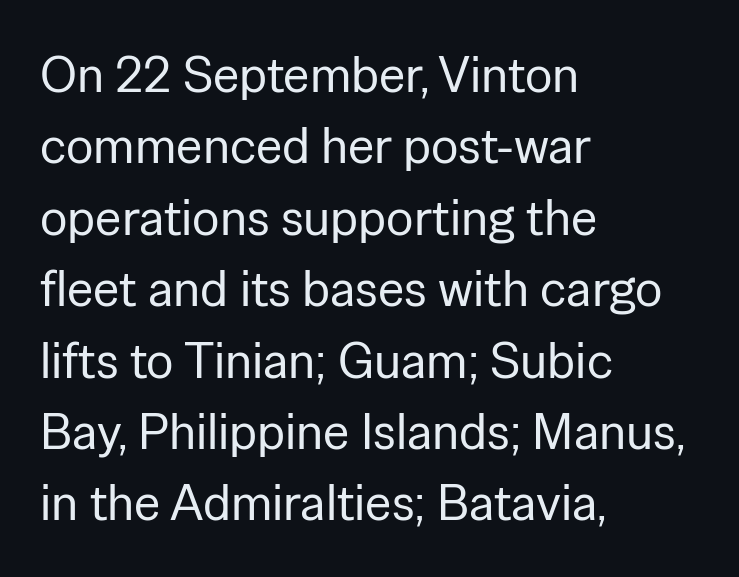
The image shows 51 px regular-weight sans-serif type, upright; set left-aligned, normal line spacing (1.4x), normal letter spacing, not underlined; low stroke contrast and a medium x-height.
